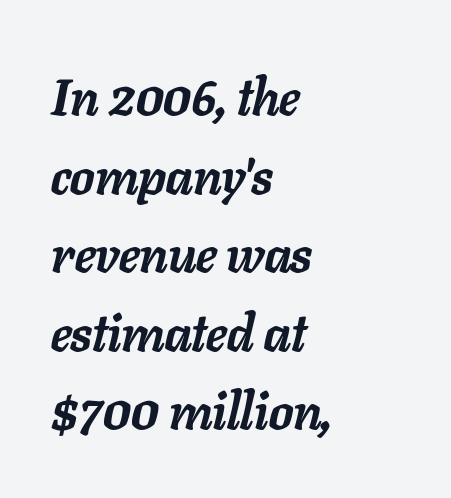
Q: Is the text bold? A: Yes.
Q: Is the text italic (slanted)? A: Yes, it leans right by about 11 degrees.
Q: Is the text underlined? A: No.
Q: How is the paragraph aligned? A: Left-aligned.
Q: Is the spacing between letters normal or unusually wide? A: Normal.
Q: Is the spacing between lines tight, normal or loose? A: Normal.
Q: Width (condensed, normal, or wide)? A: Normal.
Q: Stroke contrast? A: Low.
Q: x-height? A: Medium.
Q: Monospaced? A: No.
